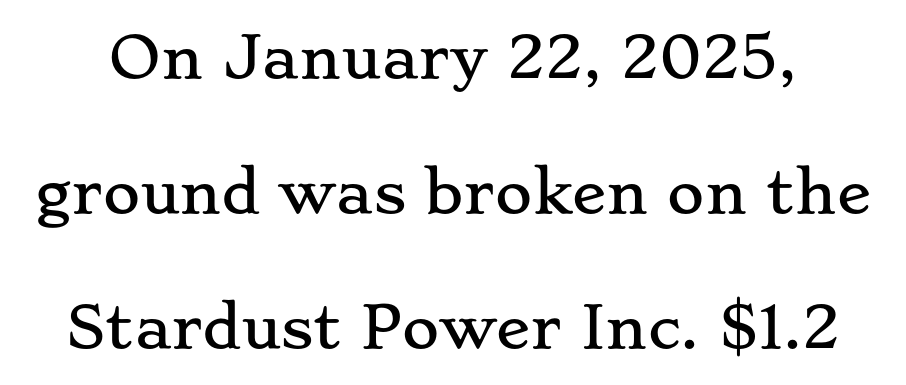
Q: Is the text italic (slanted)? A: No, it is upright.
Q: Is the typeface a serif or a sans-serif typeface? A: Serif.
Q: Is the text underlined? A: No.
Q: Is the spacing between letters normal or unusually wide? A: Normal.
Q: Is the spacing between lines tight, normal or loose? A: Loose.
Q: Width (condensed, normal, or wide)? A: Wide.
Q: Stroke contrast? A: Low.
Q: x-height? A: Small.
Q: Monospaced? A: No.
